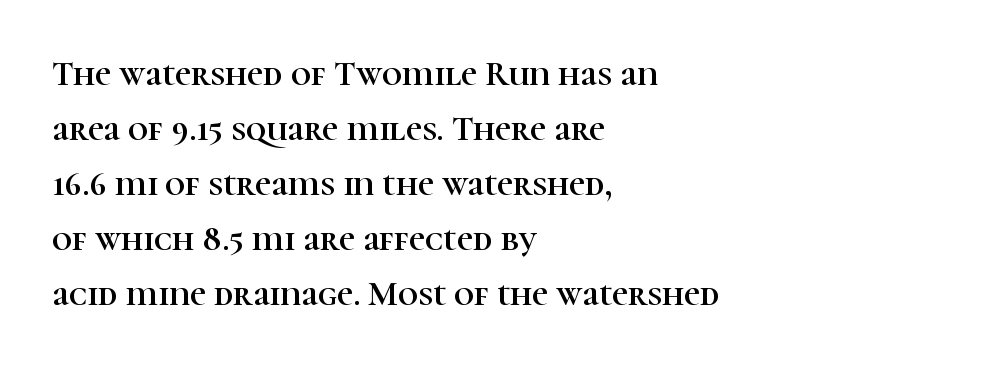
The image shows 35 px serif type, upright; set left-aligned, normal line spacing (1.57x), normal letter spacing, not underlined; high stroke contrast and a medium x-height.
